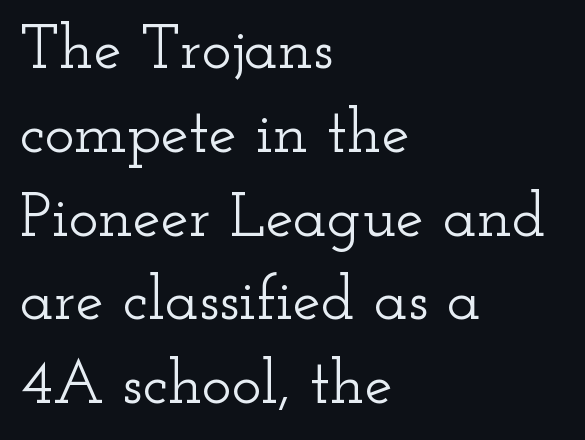
Italic? Not at all — the glyphs are vertical. Any mark beneath the type? The region is blank. Are there feet on the stems? There are — it's a serif. Varying glyph widths throughout — classic text-font behaviour.
